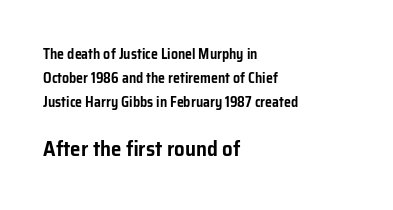
Caption: multi-line text, flush left, ragged right. Tracking here is standard; glyphs follow each other at the usual distance. Check under the words: just untouched page. The composition opens small and finishes big.
